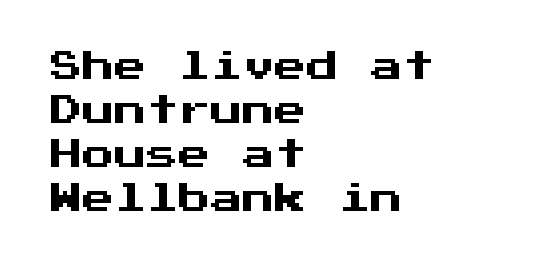
Q: Is the text italic (slanted)? A: No, it is upright.
Q: Is the typeface a serif or a sans-serif typeface? A: Sans-serif.
Q: Is the text underlined? A: No.
Q: How is the paragraph aligned? A: Left-aligned.
Q: Is the spacing between letters normal or unusually wide? A: Normal.
Q: Is the spacing between lines tight, normal or loose? A: Normal.
Q: Width (condensed, normal, or wide)? A: Normal.
Q: Stroke contrast? A: Medium.
Q: x-height? A: Medium.
Q: Monospaced? A: Yes.
